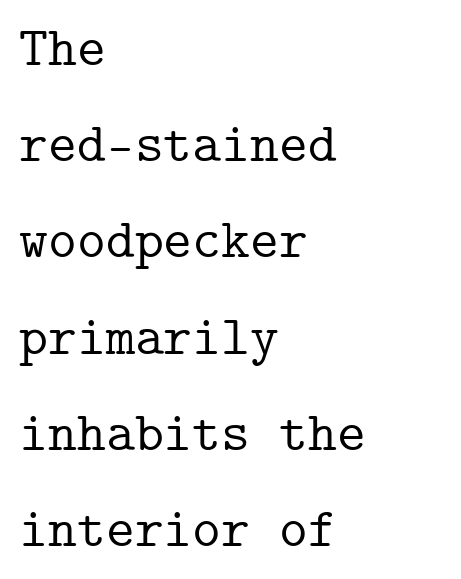
{"serif": "yes", "italic": "no", "width": "normal", "stroke_contrast": "low", "x_height": "medium", "monospaced": "yes", "underline": "no", "align": "left", "line_spacing_ratio": 1.75, "letter_spacing": "normal", "letter_spacing_em": 0.0, "glyph_px": 55}
